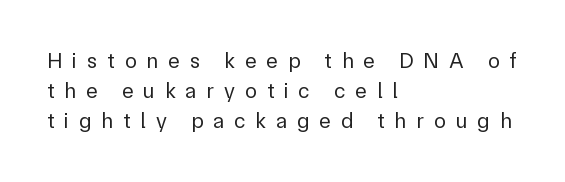
The image shows 22 px text type, upright; set left-aligned, normal line spacing (1.37x), unusually wide letter spacing (+0.45 em), not underlined.
